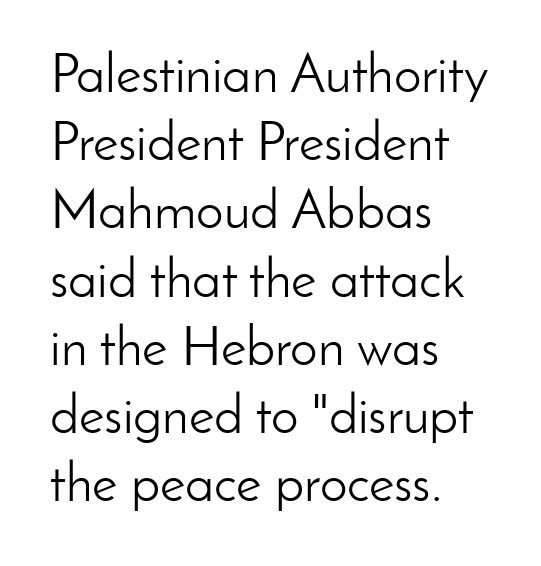
{"serif": "no", "italic": "no", "bold": "no", "weight": "light", "width": "normal", "stroke_contrast": "low", "x_height": "small", "monospaced": "no", "underline": "no", "align": "left", "line_spacing_ratio": 1.24, "letter_spacing": "normal", "letter_spacing_em": 0.0, "glyph_px": 55}
